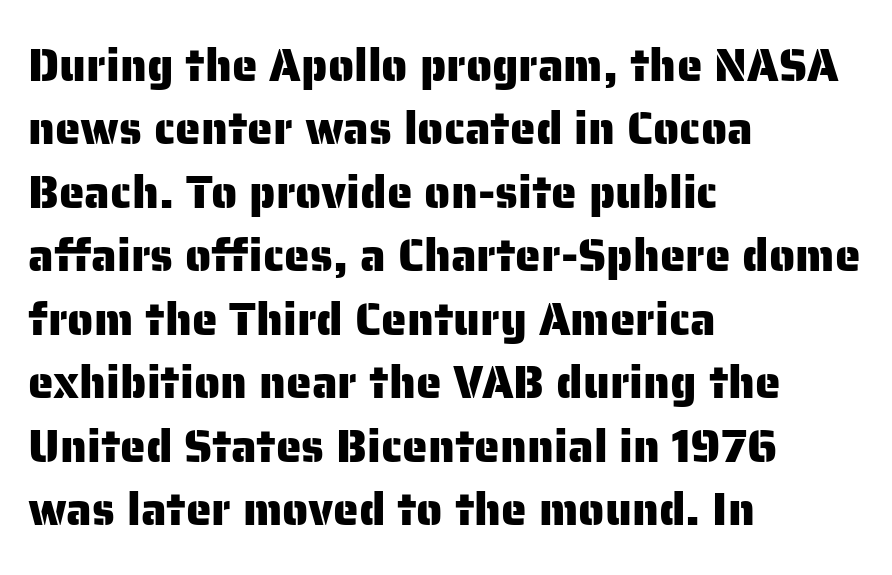
The typeface chosen for these lines omits serifs. Teacher's note: observe the even left margin — that is flush-left alignment. Note the varied advance widths — an 'i' is clearly narrower than an 'm'. Designer's note — italics off, roman on. Reading down the column, the eye jumps a familiar distance to each next line. Glance below the letters and you will spot only blank space.
